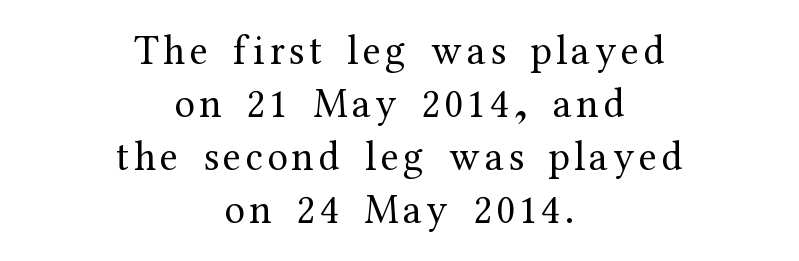
This is the regular roman posture of the typeface. Regular leading. This sample has the flowing, uneven cadence of proportional lettering. The passage shown is typeset with a serif family.
